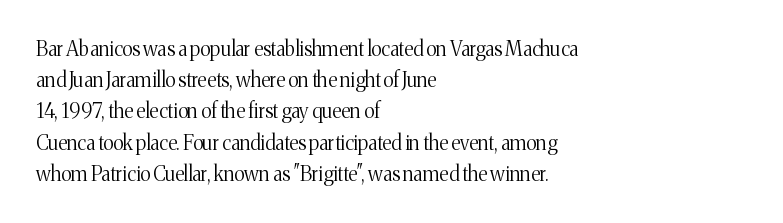
{"italic": "no", "bold": "no", "underline": "no", "align": "left", "line_spacing": "normal", "line_spacing_ratio": 1.56, "letter_spacing": "normal", "letter_spacing_em": 0.0, "glyph_px": 20}
